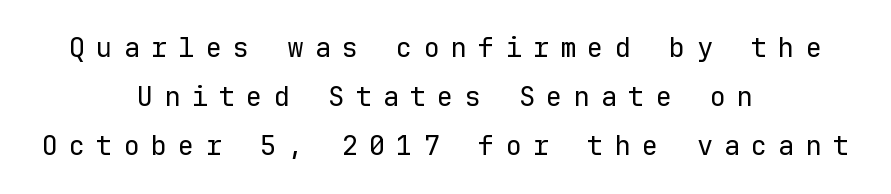
Nothing heavy about these letters — not bold at all. Short note: letters widely spaced. Every row of glyphs is offset so its center matches the block's center. Quick note: not italic, upright.
